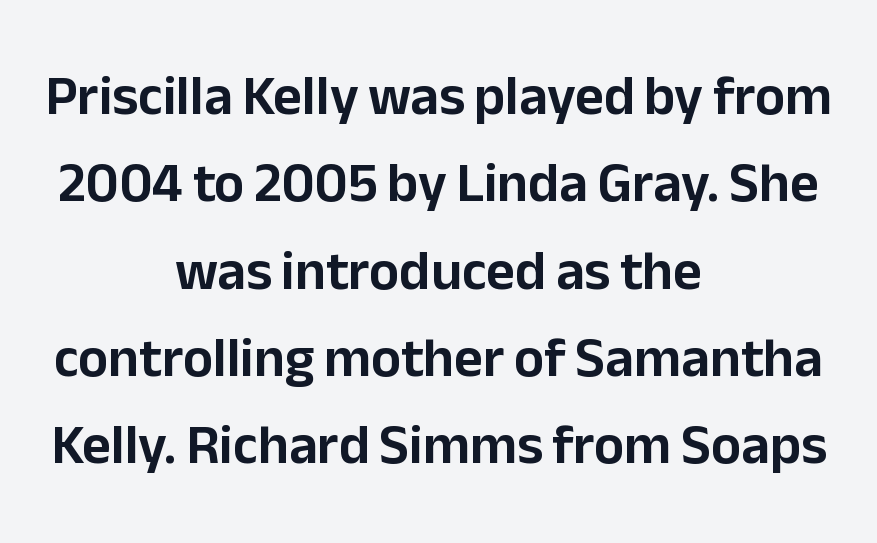
The image shows 56 px sans-serif type, upright; set centered, normal line spacing (1.56x), normal letter spacing, not underlined; low stroke contrast and a medium x-height.
